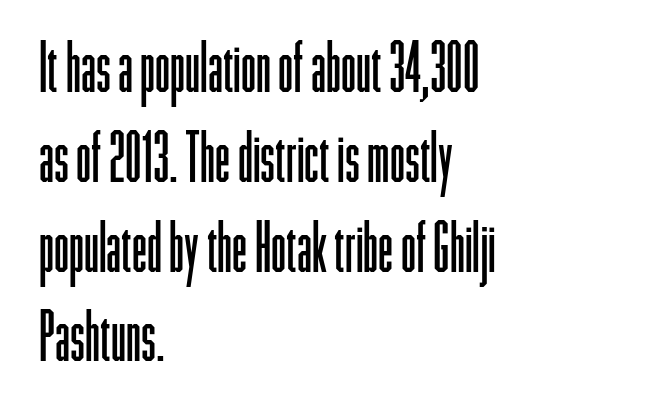
Q: Is the text bold? A: No.
Q: Is the text italic (slanted)? A: No, it is upright.
Q: Is the typeface a serif or a sans-serif typeface? A: Sans-serif.
Q: Is the text underlined? A: No.
Q: How is the paragraph aligned? A: Left-aligned.
Q: Is the spacing between letters normal or unusually wide? A: Normal.
Q: Is the spacing between lines tight, normal or loose? A: Normal.
Q: Width (condensed, normal, or wide)? A: Condensed.
Q: Stroke contrast? A: Low.
Q: x-height? A: Medium.
Q: Monospaced? A: No.
